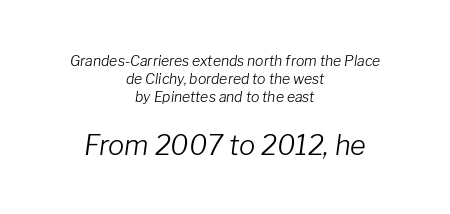
Clear beneath every line of the passage. Size hierarchy here favors the trailing block over the leading one. The text block is weighted toward neither margin, spreading evenly from the middle. This is not heavy type; no bold has been used.
